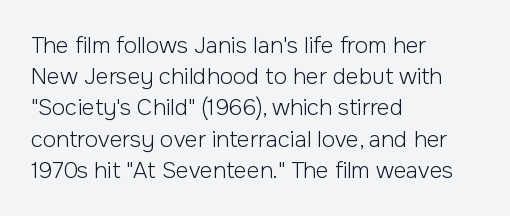
Every row of glyphs begins at an identical x-position on the left. The typesetting does not lean heavy: it is not bold. One glance says typical: line gaps are just what's usual. Underlining? Definitely not there.
